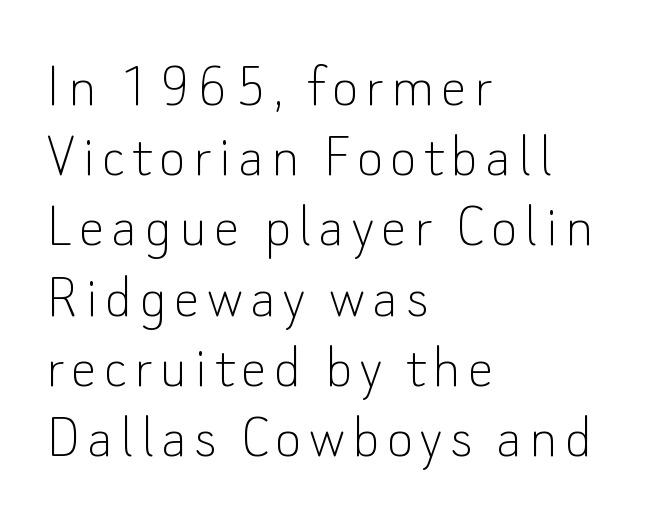
{"serif": "no", "italic": "no", "bold": "no", "weight": "thin", "width": "normal", "stroke_contrast": "low", "x_height": "small", "monospaced": "no", "underline": "no", "align": "left", "line_spacing": "tight", "line_spacing_ratio": 1.08, "glyph_px": 65}
